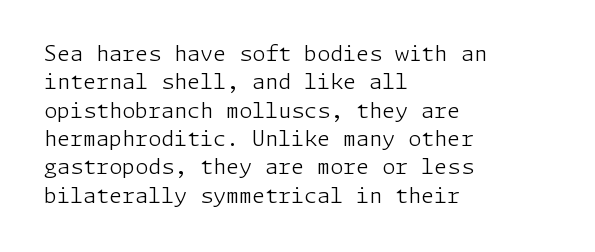
{"italic": "no", "bold": "no", "underline": "no", "align": "left", "line_spacing": "normal", "line_spacing_ratio": 1.35, "letter_spacing": "normal", "letter_spacing_em": 0.0, "glyph_px": 21}
